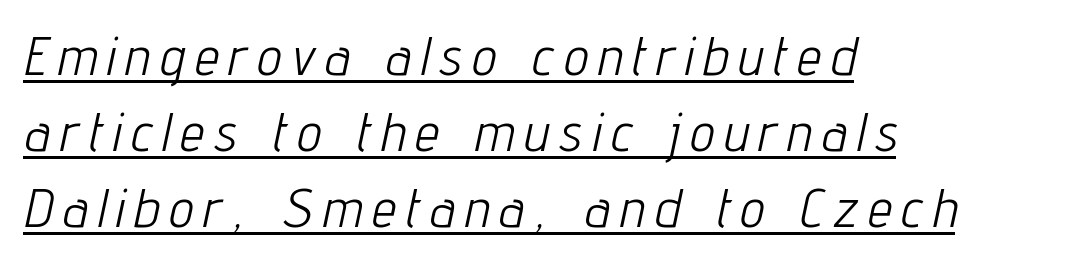
Horizontally, the lines are justified to the leading edge only. Every character sits at an angle, as italics do. Think standard paragraph weight, or any step lighter than that. Each letter keeps its own natural width here, so spacing adapts to shape. This is underlined copy, the kind a proofreader might mark for attention. Words appear elongated and porous because spacing is wide.
